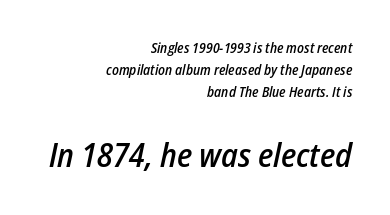
Q: Is the text bold? A: Semi-bold.
Q: Is the text italic (slanted)? A: Yes, it leans right by about 12 degrees.
Q: Is the text underlined? A: No.
Q: How is the paragraph aligned? A: Right-aligned.
Q: Is the spacing between letters normal or unusually wide? A: Normal.
Q: Is the spacing between lines tight, normal or loose? A: Normal.
Q: Which block of text is set in a larger size, the first (top) or the second (bottom)? A: The second (bottom) one.
Q: Width (condensed, normal, or wide)? A: Condensed.
Q: Stroke contrast? A: Low.
Q: x-height? A: Medium.
Q: Monospaced? A: No.
